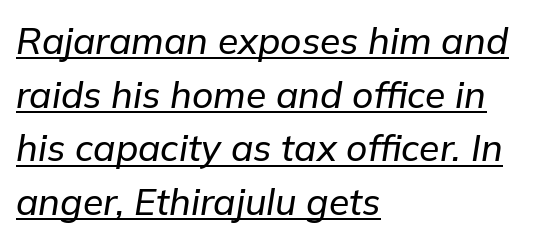
The image shows 37 px text type, italic (leaning right); set left-aligned, normal line spacing (1.45x), normal letter spacing, underlined; low stroke contrast and a medium x-height.
